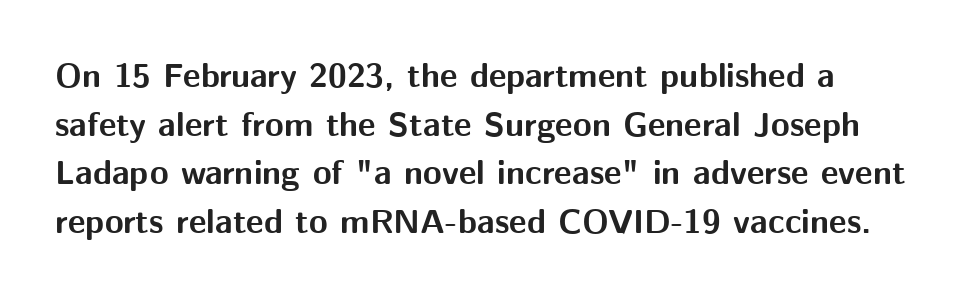
The image shows 34 px bold sans-serif type, upright; set normal line spacing (1.43x), normal letter spacing, not underlined; medium stroke contrast and a medium x-height.
